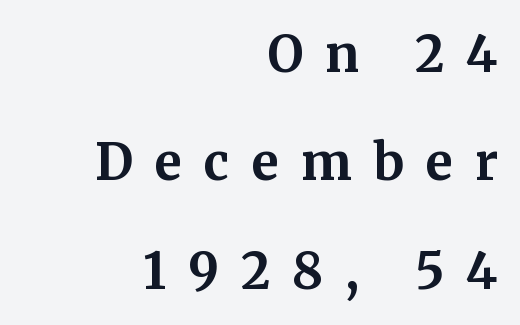
As a designer I'd log this as weight 700, bold. Is the block centered? No — it sits flush against the right margin. The glyphs in this specimen are seriffed. Loosely led — the rows are spread out. This sample uses expanded letter spacing, leaving extra air between glyphs.
